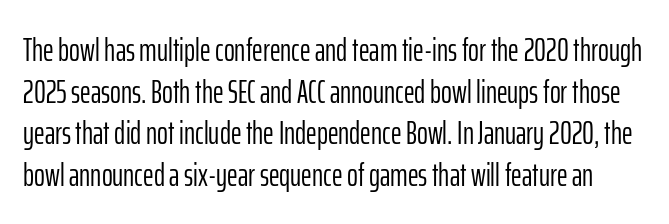
The image shows 33 px light, condensed sans-serif type, upright; set normal line spacing (1.26x), normal letter spacing, not underlined; low stroke contrast and a medium x-height.
